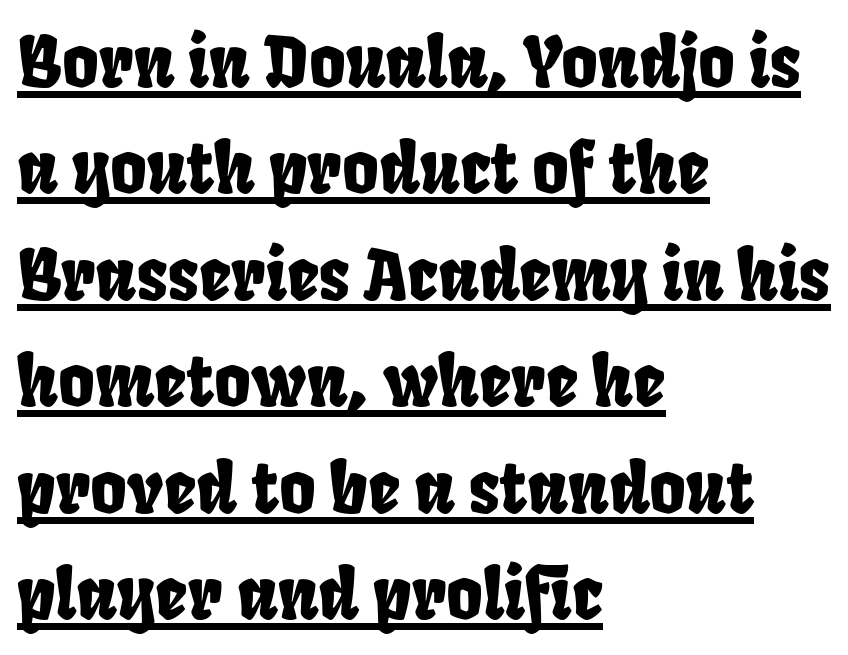
The image shows 70 px condensed sans-serif type; set left-aligned, normal line spacing (1.52x), normal letter spacing, underlined; low stroke contrast and a large x-height.
